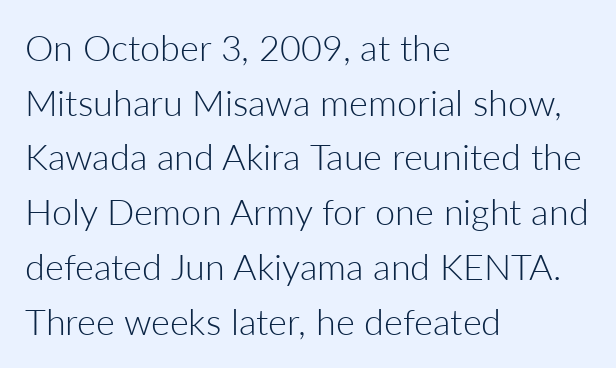
Q: Is the text bold? A: No.
Q: Is the text italic (slanted)? A: No, it is upright.
Q: Is the typeface a serif or a sans-serif typeface? A: Sans-serif.
Q: Is the text underlined? A: No.
Q: How is the paragraph aligned? A: Left-aligned.
Q: Is the spacing between letters normal or unusually wide? A: Normal.
Q: Is the spacing between lines tight, normal or loose? A: Normal.
Q: Width (condensed, normal, or wide)? A: Normal.
Q: Stroke contrast? A: Low.
Q: x-height? A: Medium.
Q: Monospaced? A: No.
